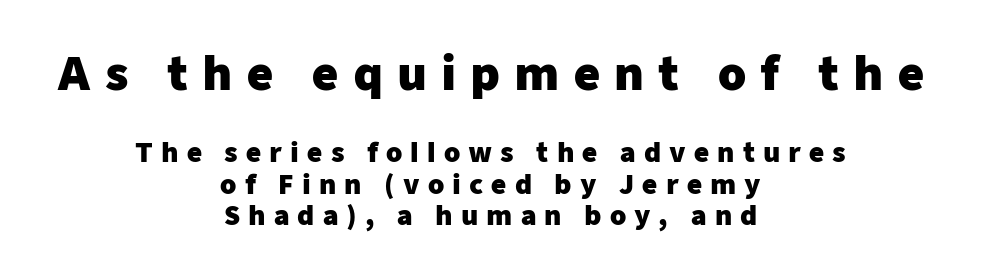
The rendering shrinks the type as you move from the upper chunk to the lower. Letterform terminals end flat and unadorned throughout the passage. Character widths vary here, with narrow letters taking less room than wide ones. A typesetter would mark this as roman, not italic. Caption: expanded tracking, letters set apart.
